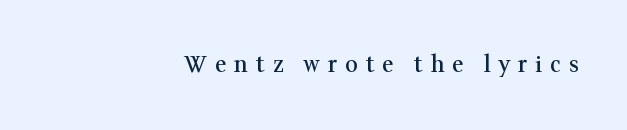
Q: Is the text bold? A: Semi-bold.
Q: Is the text italic (slanted)? A: No, it is upright.
Q: Is the text underlined? A: No.
Q: How is the paragraph aligned? A: Right-aligned.
Q: Is the spacing between letters normal or unusually wide? A: Unusually wide.
